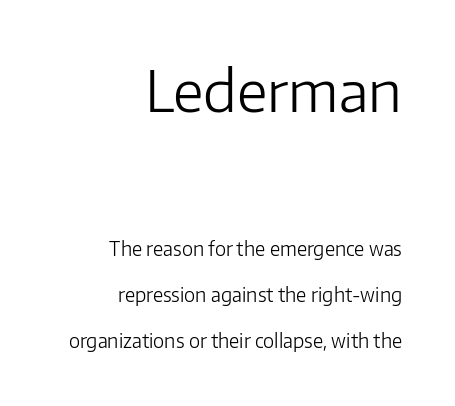
The image shows 57 px light sans-serif type, upright; set right-aligned, loose line spacing (2.41x), normal letter spacing, not underlined; the first (top) block is 3.0x larger; low stroke contrast and a medium x-height.
